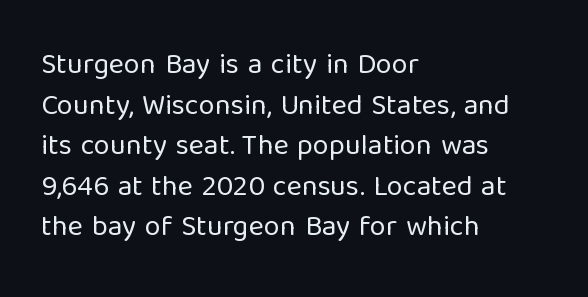
Q: Is the text bold? A: No.
Q: Is the text italic (slanted)? A: No, it is upright.
Q: Is the typeface a serif or a sans-serif typeface? A: Sans-serif.
Q: Is the text underlined? A: No.
Q: How is the paragraph aligned? A: Left-aligned.
Q: Is the spacing between letters normal or unusually wide? A: Normal.
Q: Is the spacing between lines tight, normal or loose? A: Normal.
Q: Width (condensed, normal, or wide)? A: Normal.
Q: Stroke contrast? A: Low.
Q: x-height? A: Medium.
Q: Monospaced? A: No.
